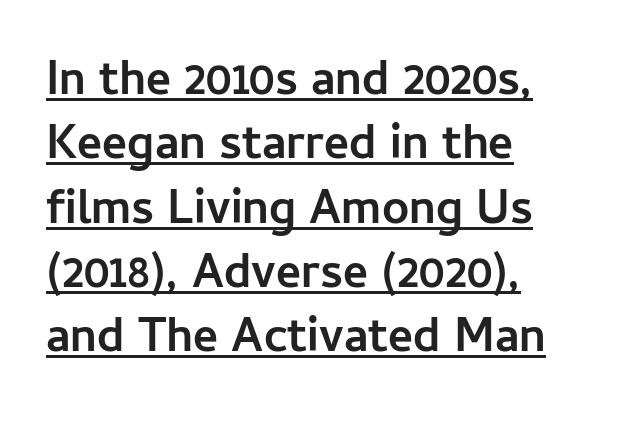
The tracking reads as untouched default to a designer's eye. The letters carry no serifs — their stems end cleanly without finishing strokes. Successive baselines arrive at the customary interval. The rendered words wear a rule along their underside. The passage shown is typed in a proportional face where columns would drift. Look at the stroke-to-counter ratio: heavy, a bold.
